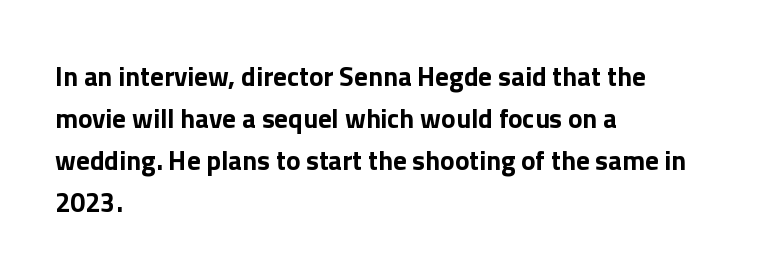
Q: Is the text bold? A: Yes.
Q: Is the text italic (slanted)? A: No, it is upright.
Q: Is the text underlined? A: No.
Q: How is the paragraph aligned? A: Left-aligned.
Q: Is the spacing between letters normal or unusually wide? A: Normal.
Q: Is the spacing between lines tight, normal or loose? A: Normal.
